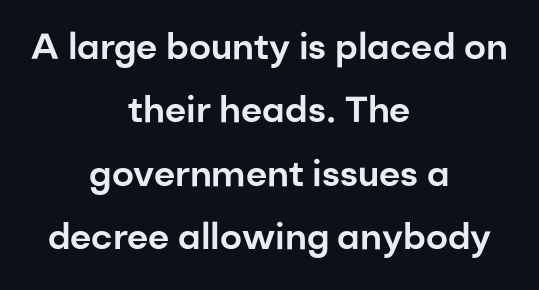
Q: Is the text italic (slanted)? A: No, it is upright.
Q: Is the typeface a serif or a sans-serif typeface? A: Sans-serif.
Q: Is the text underlined? A: No.
Q: How is the paragraph aligned? A: Centered.
Q: Is the spacing between letters normal or unusually wide? A: Normal.
Q: Width (condensed, normal, or wide)? A: Normal.
Q: Stroke contrast? A: Low.
Q: x-height? A: Medium.
Q: Monospaced? A: No.
